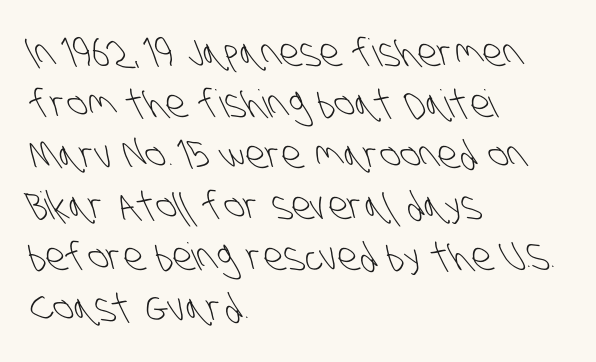
Spacing verdict: proportional, widths tailored to each character. Each line starts at the same left margin while the right side varies. Check where the strokes stop: nothing finishes them off — pure sans. Observe the ordinary spacing: letters are neighbours, not strangers.
